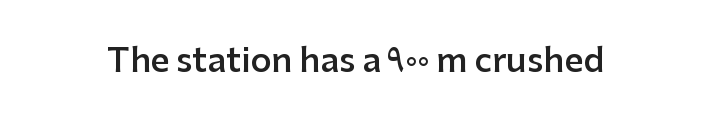
The image shows 33 px semibold sans-serif type, upright; set normal letter spacing, not underlined; low stroke contrast and a medium x-height.
